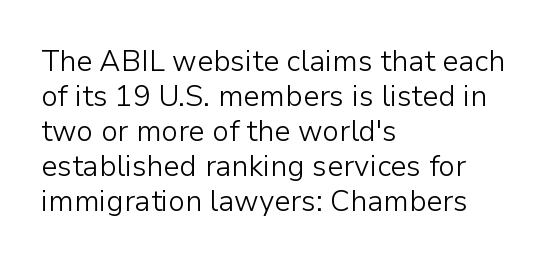
{"serif": "no", "italic": "no", "bold": "no", "weight": "light", "width": "normal", "stroke_contrast": "low", "x_height": "medium", "monospaced": "no", "underline": "no", "align": "left", "line_spacing_ratio": 1.21, "letter_spacing": "normal", "letter_spacing_em": 0.0, "glyph_px": 29}
